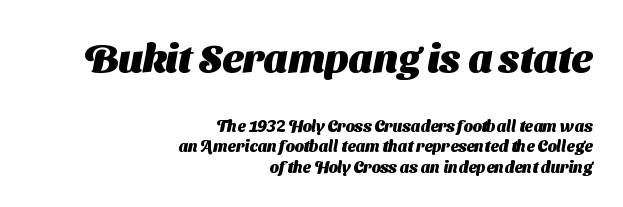
Q: Is the text bold? A: Yes.
Q: Is the typeface a serif or a sans-serif typeface? A: Sans-serif.
Q: Is the text underlined? A: No.
Q: How is the paragraph aligned? A: Right-aligned.
Q: Is the spacing between letters normal or unusually wide? A: Normal.
Q: Is the spacing between lines tight, normal or loose? A: Normal.
Q: Which block of text is set in a larger size, the first (top) or the second (bottom)? A: The first (top) one.
Q: Width (condensed, normal, or wide)? A: Normal.
Q: Stroke contrast? A: Medium.
Q: x-height? A: Medium.
Q: Monospaced? A: No.
